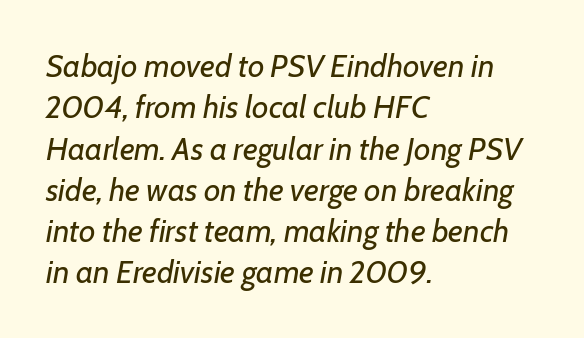
Q: Is the text bold? A: No.
Q: Is the text italic (slanted)? A: Yes, it leans right by about 7 degrees.
Q: Is the text underlined? A: No.
Q: How is the paragraph aligned? A: Left-aligned.
Q: Is the spacing between letters normal or unusually wide? A: Normal.
Q: Is the spacing between lines tight, normal or loose? A: Normal.
Q: Width (condensed, normal, or wide)? A: Normal.
Q: Stroke contrast? A: Low.
Q: x-height? A: Medium.
Q: Monospaced? A: No.
